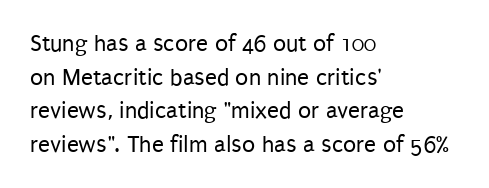
Q: Is the text bold? A: No.
Q: Is the text italic (slanted)? A: No, it is upright.
Q: Is the text underlined? A: No.
Q: How is the paragraph aligned? A: Left-aligned.
Q: Is the spacing between letters normal or unusually wide? A: Normal.
Q: Is the spacing between lines tight, normal or loose? A: Normal.
